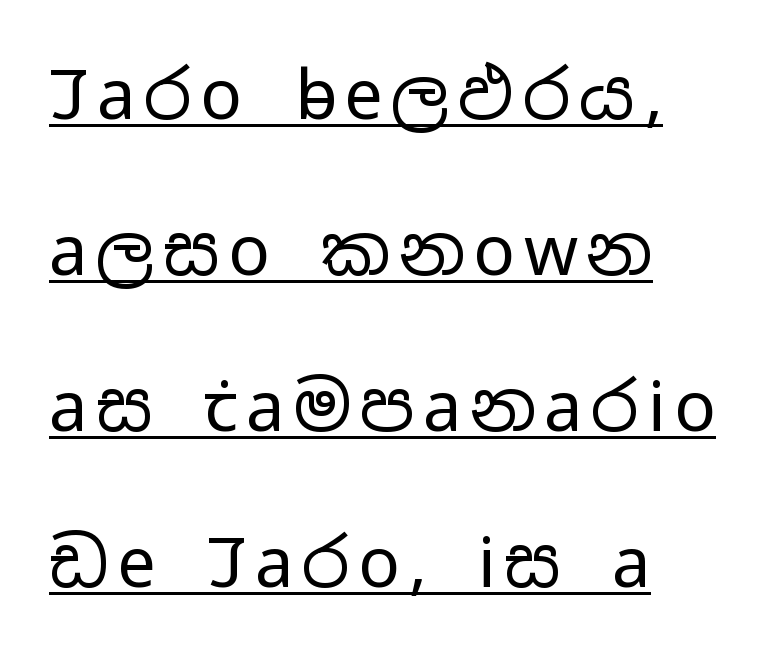
Q: Is the text bold? A: No.
Q: Is the text italic (slanted)? A: No, it is upright.
Q: Is the typeface a serif or a sans-serif typeface? A: Sans-serif.
Q: Is the text underlined? A: Yes.
Q: How is the paragraph aligned? A: Left-aligned.
Q: Is the spacing between lines tight, normal or loose? A: Loose.
Q: Width (condensed, normal, or wide)? A: Wide.
Q: Stroke contrast? A: Low.
Q: x-height? A: Medium.
Q: Monospaced? A: No.
